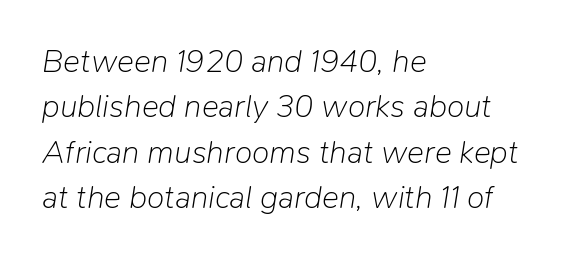
Here the designer chose a conventional face with non-uniform glyph widths. Is this a heavy cut? Hardly; it is regular or lighter. These lines stack with their left ends in a neat column. In terms of leading, this rendering sits right in the middle.
